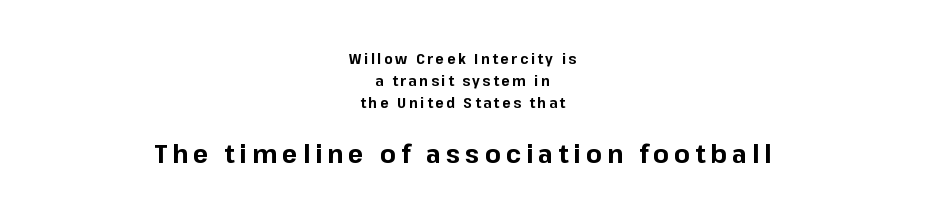
Every character sits straight up, as roman type does. The lines are quadded center. This sample keeps an unexceptional amount of space between lines. Words float on clear page, feet unadorned.
